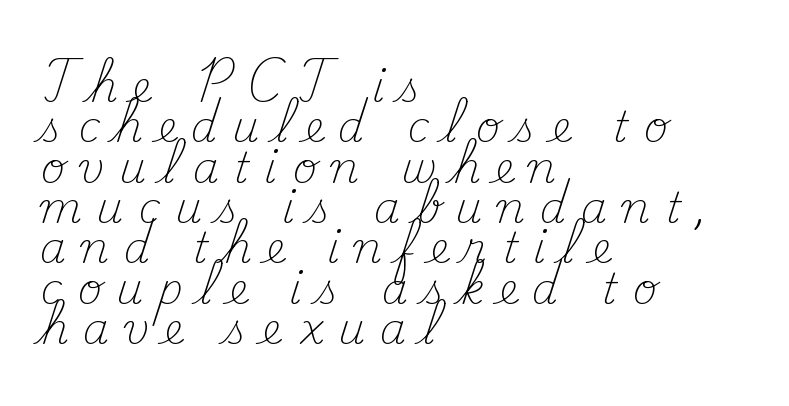
Q: Is the text bold? A: No.
Q: Is the text italic (slanted)? A: Yes.
Q: Is the typeface a serif or a sans-serif typeface? A: Serif.
Q: Is the text underlined? A: No.
Q: How is the paragraph aligned? A: Left-aligned.
Q: Is the spacing between letters normal or unusually wide? A: Unusually wide.
Q: Is the spacing between lines tight, normal or loose? A: Tight.
Q: Width (condensed, normal, or wide)? A: Normal.
Q: Stroke contrast? A: Medium.
Q: x-height? A: Small.
Q: Monospaced? A: No.
